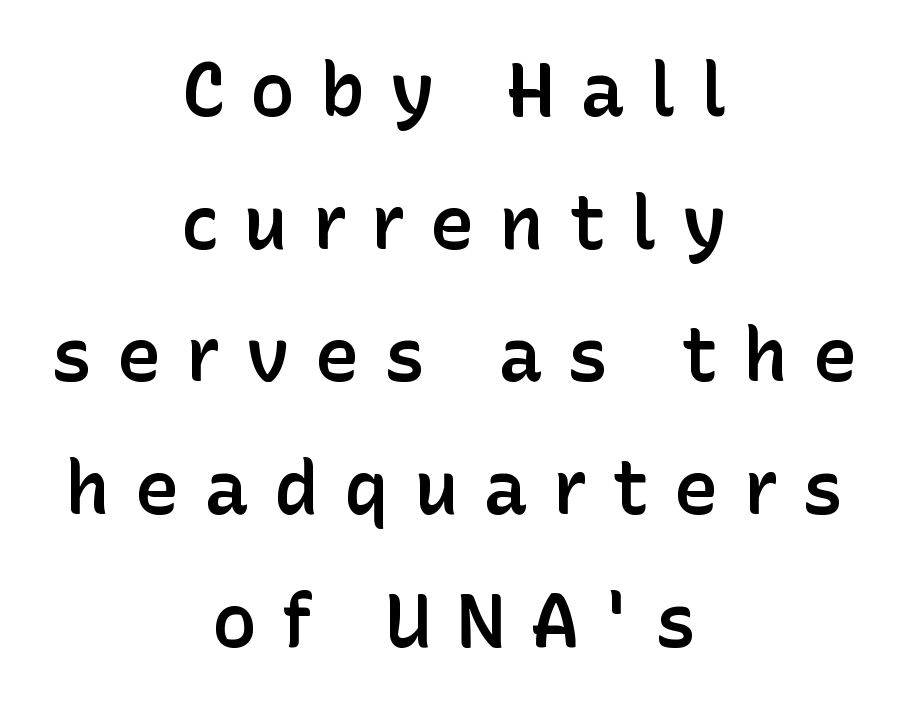
{"serif": "no", "italic": "no", "bold": "semi", "weight": "semibold", "width": "normal", "stroke_contrast": "low", "x_height": "medium", "monospaced": "no", "underline": "no", "align": "center", "line_spacing_ratio": 1.77, "letter_spacing": "wide", "letter_spacing_em": 0.33, "glyph_px": 75}
